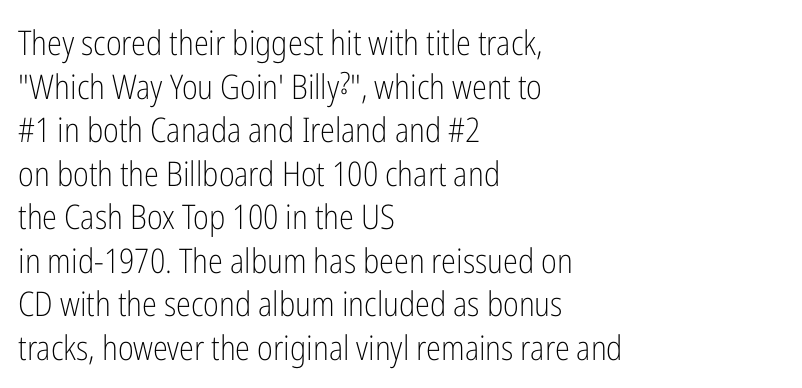
{"serif": "no", "italic": "no", "bold": "no", "weight": "light", "width": "condensed", "stroke_contrast": "low", "x_height": "medium", "monospaced": "no", "underline": "no", "align": "left", "line_spacing": "normal", "line_spacing_ratio": 1.28, "letter_spacing": "normal", "letter_spacing_em": 0.0, "glyph_px": 34}
